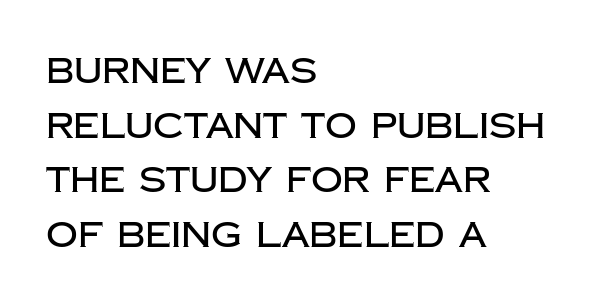
{"serif": "no", "italic": "no", "width": "normal", "stroke_contrast": "low", "x_height": "large", "monospaced": "no", "underline": "no", "align": "left", "line_spacing": "normal", "line_spacing_ratio": 1.56, "letter_spacing": "normal", "letter_spacing_em": 0.0, "glyph_px": 35}
